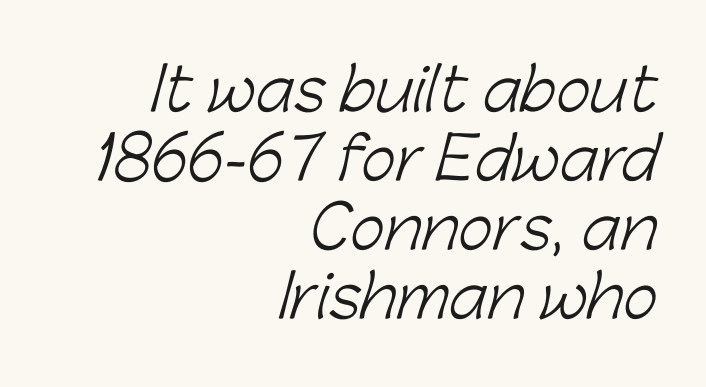
The image shows 59 px light sans-serif type; set right-aligned, line spacing 1.17x, normal letter spacing, not underlined; low stroke contrast and a medium x-height.
